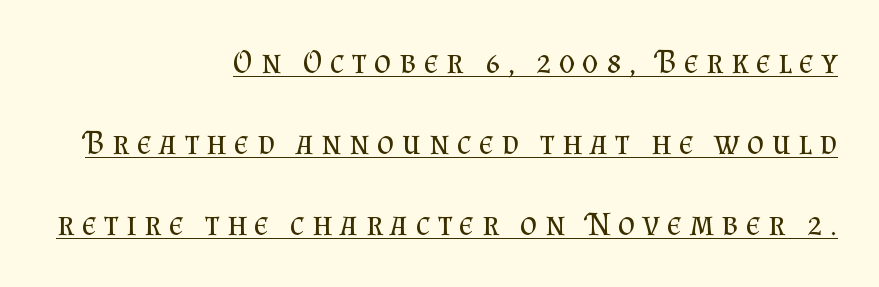
{"serif": "yes", "italic": "no", "bold": "no", "weight": "regular", "width": "normal", "stroke_contrast": "medium", "x_height": "small", "monospaced": "no", "underline": "yes", "align": "right", "line_spacing": "loose", "line_spacing_ratio": 2.46, "letter_spacing": "wide", "letter_spacing_em": 0.23, "glyph_px": 33}
